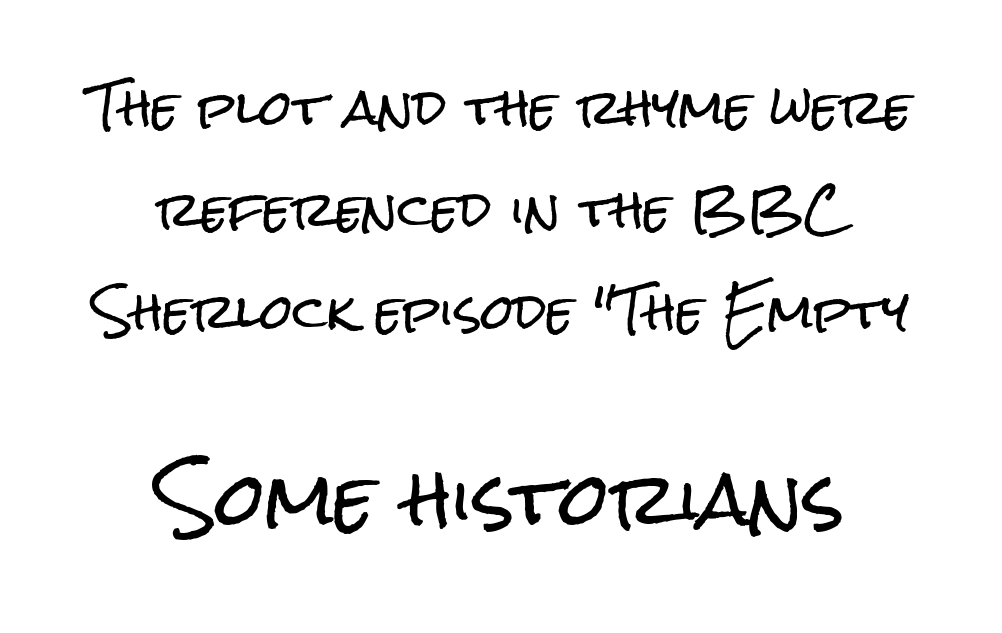
The image shows 71 px condensed sans-serif type, upright; set centered, loose line spacing (2.17x), normal letter spacing, not underlined; the second (bottom) block is 1.51x larger; low stroke contrast and a medium x-height.
